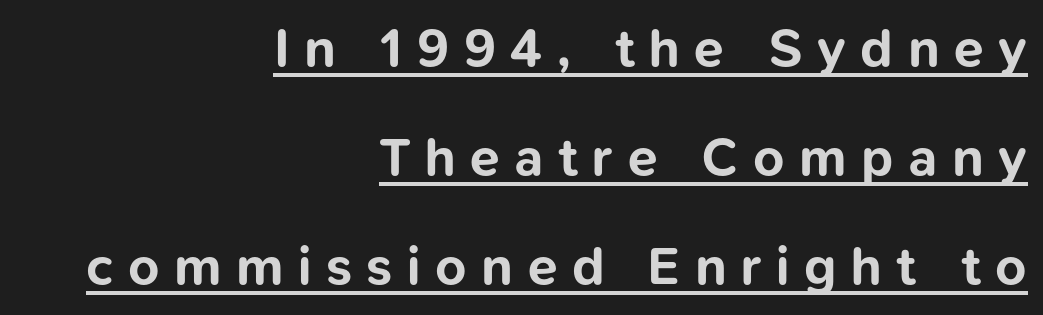
It's the straight-up-and-down kind of type. These lines are rendered in a variable-pitch font. Nope, no serifs anywhere on these letters. The rendering uses a bold face; every stroke is thick and dark. Emphasis is given by a line drawn under the lettering.
